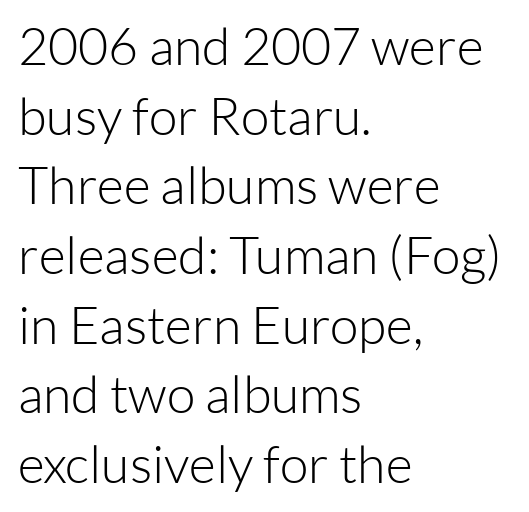
{"serif": "no", "italic": "no", "bold": "no", "weight": "light", "width": "normal", "stroke_contrast": "low", "x_height": "medium", "monospaced": "no", "underline": "no", "align": "left", "line_spacing": "normal", "line_spacing_ratio": 1.34, "letter_spacing": "normal", "letter_spacing_em": 0.0, "glyph_px": 52}
